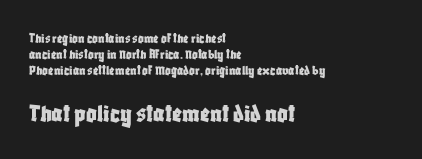
Caption: multi-line text, flush left, ragged right. Which of the two is more prominent by size? The second, at the bottom. Nobody drew a line under any word here. Glyph-to-glyph distance matches everyday printed text. The line-height multiplier appears low, near solid setting. A roman cut, with each character standing at attention.
